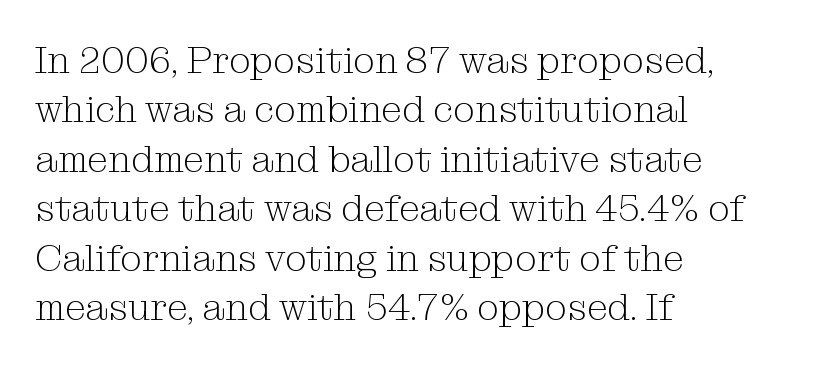
Each stroke keeps to a modest, everyday thickness or less. Old-style or modern, the face here clearly has serifs. A student would call this left alignment; a typographer would say flush left, rag right. The type is set solid horizontally, with unmodified tracking. Is this a fixed-width face? No — the glyphs have proportional, varying widths.
